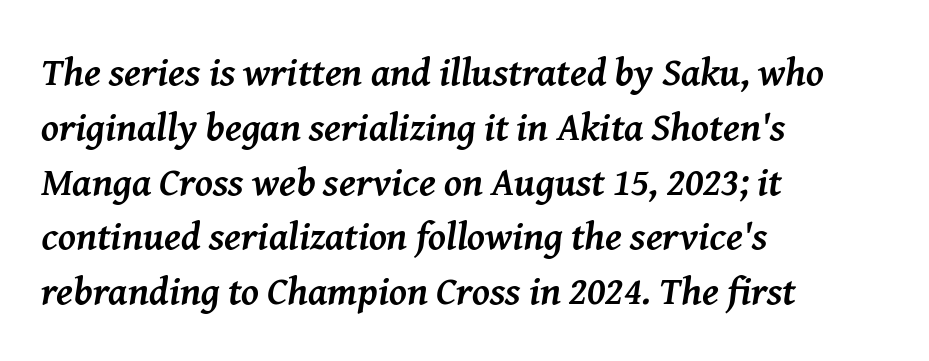
Q: Is the text bold? A: Yes.
Q: Is the text italic (slanted)? A: Yes, it leans right by about 8 degrees.
Q: Is the typeface a serif or a sans-serif typeface? A: Serif.
Q: Is the text underlined? A: No.
Q: How is the paragraph aligned? A: Left-aligned.
Q: Is the spacing between letters normal or unusually wide? A: Normal.
Q: Is the spacing between lines tight, normal or loose? A: Normal.
Q: Width (condensed, normal, or wide)? A: Normal.
Q: Stroke contrast? A: Medium.
Q: x-height? A: Medium.
Q: Monospaced? A: No.
